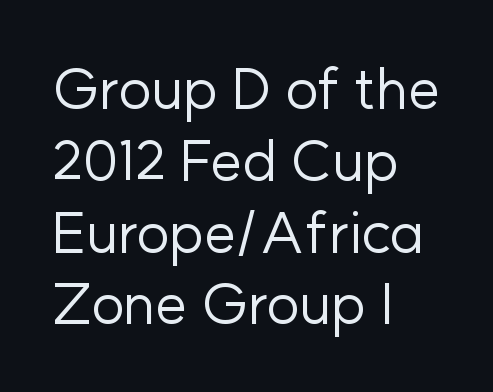
The characters display no serif detailing; their extremities are plain. Type without underlining. The passage shown is typed in a proportional face where columns would drift. Casual observation: everything's shoved over to the left. The line-height multiplier appears to be the usual default.
